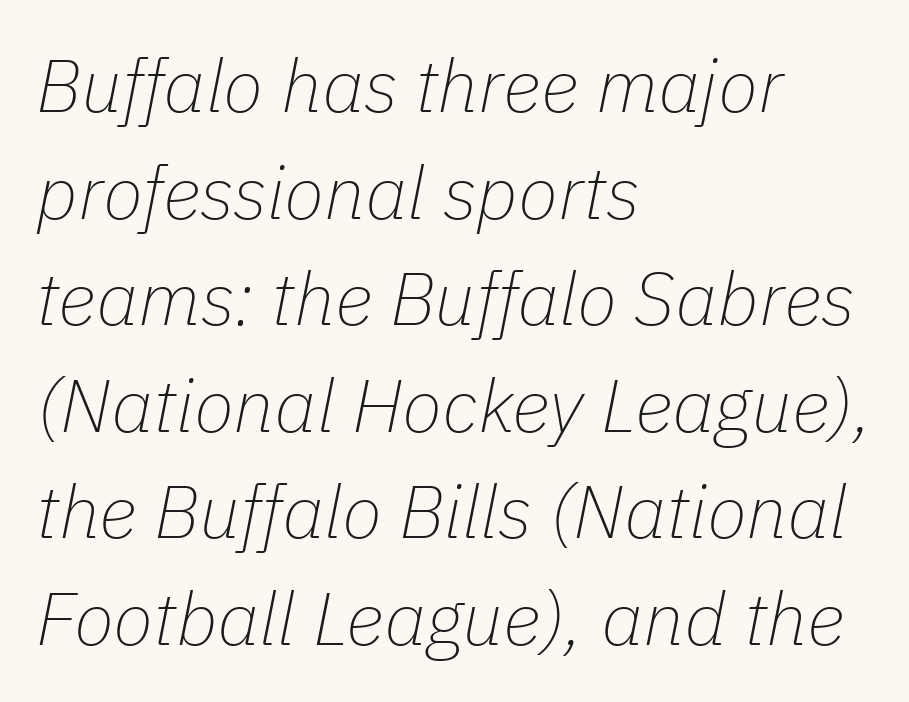
Tall strokes in this sample are angled rather than plumb. Students, note that the glyphs here touch the page at normal intervals. Nobody drew a line under any word here. The font sits on the lighter half of the weight spectrum, regular included. The face used here is proportionally spaced, like ordinary book or web type. The setting favours the left margin, as ordinary paragraphs usually do.
